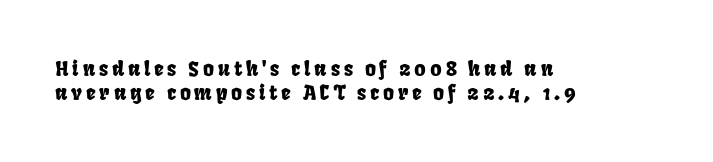
This block would grow much taller if given ordinary leading; it's compressed now. Line starts are locked; line ends wander. The specimen omits any rule beneath the text block's lines.
